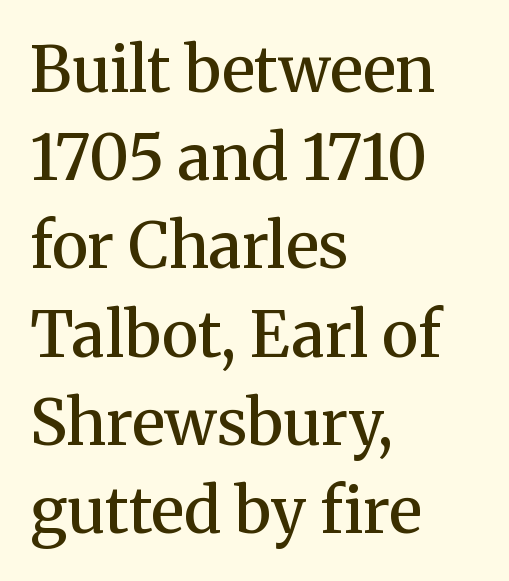
{"serif": "yes", "italic": "no", "bold": "semi", "weight": "semibold", "width": "normal", "stroke_contrast": "medium", "x_height": "medium", "monospaced": "no", "underline": "no", "align": "left", "line_spacing": "normal", "line_spacing_ratio": 1.4, "letter_spacing": "normal", "letter_spacing_em": 0.0, "glyph_px": 63}
